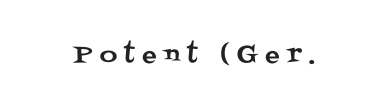
Honestly, the letter spacing is so wide it's the main thing you notice. It's the straight-up-and-down kind of type. This rendering features lettering with no underline.
